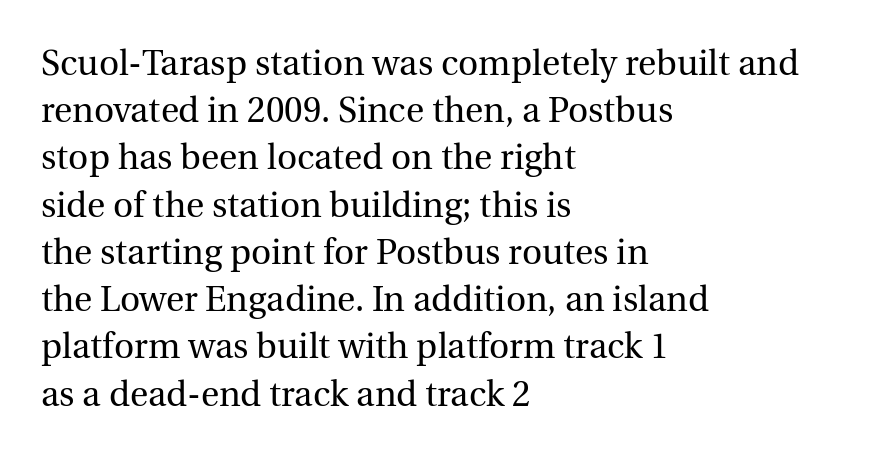
Unmarked baselines from the first word to the last. Rendered with straight, roman letterforms. The line texture is even and compact thanks to regular tracking. The letters look calm and open, with moderate or lighter stems. The letters advance in unequal steps, a hallmark of proportional type.
